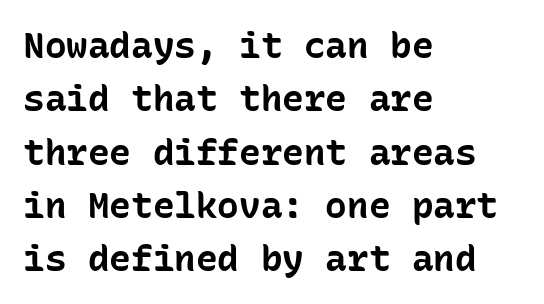
Weight: bold. The type sits square on the baseline with zero lean. These lines are rendered in a fixed-pitch font. Is the block centered? No — it sits flush against the left margin. Beneath every word, the page is bare. Short note: letters normally spaced.
